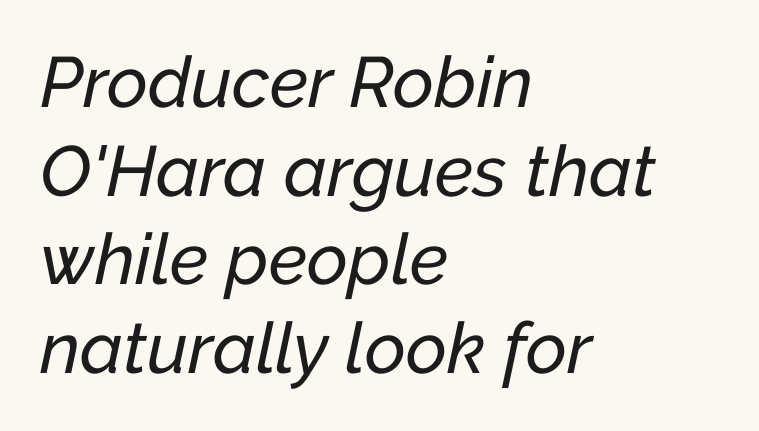
Q: Is the text italic (slanted)? A: Yes, it leans right by about 12 degrees.
Q: Is the text underlined? A: No.
Q: How is the paragraph aligned? A: Left-aligned.
Q: Is the spacing between letters normal or unusually wide? A: Normal.
Q: Is the spacing between lines tight, normal or loose? A: Normal.
Q: Width (condensed, normal, or wide)? A: Normal.
Q: Stroke contrast? A: Low.
Q: x-height? A: Medium.
Q: Monospaced? A: No.
